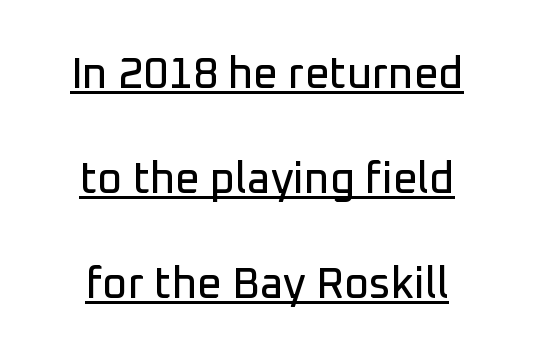
Classification — sans serif. Rendered with straight, roman letterforms. Looks like regular typesetting: each glyph gets only the width it needs. Is the letter spacing exaggerated? No — it looks like the ordinary default.
